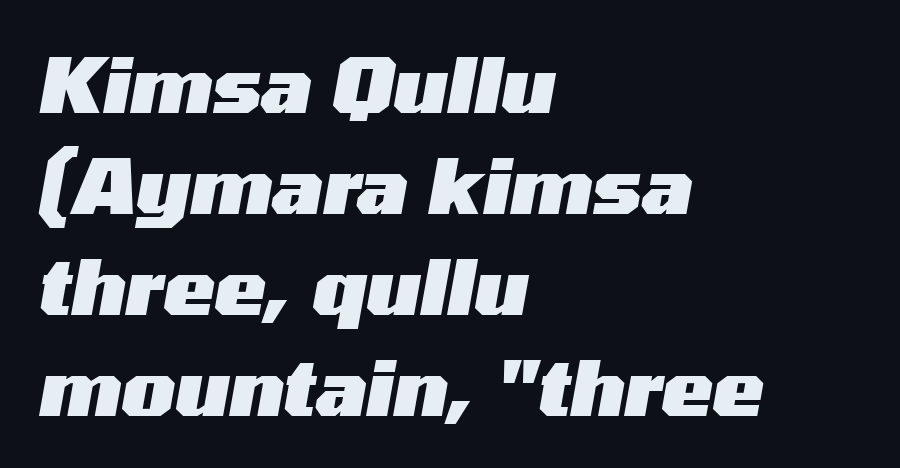
Q: Is the text bold? A: Yes.
Q: Is the text italic (slanted)? A: Yes, it leans right by about 10 degrees.
Q: Is the text underlined? A: No.
Q: How is the paragraph aligned? A: Left-aligned.
Q: Is the spacing between letters normal or unusually wide? A: Normal.
Q: Is the spacing between lines tight, normal or loose? A: Normal.
Q: Width (condensed, normal, or wide)? A: Wide.
Q: Stroke contrast? A: Medium.
Q: x-height? A: Medium.
Q: Monospaced? A: No.
